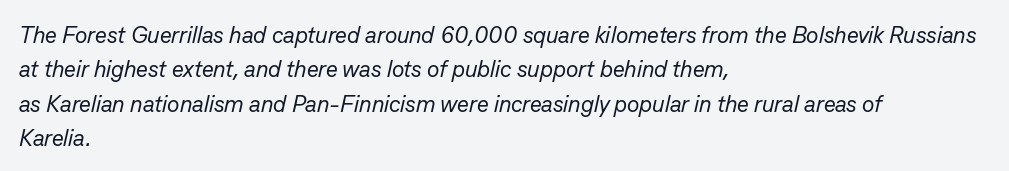
{"italic": "yes", "lean": "right", "slant_degrees": 13, "bold": "no", "underline": "no", "align": "left", "line_spacing": "normal", "line_spacing_ratio": 1.5, "letter_spacing": "normal", "letter_spacing_em": 0.0, "glyph_px": 23}
